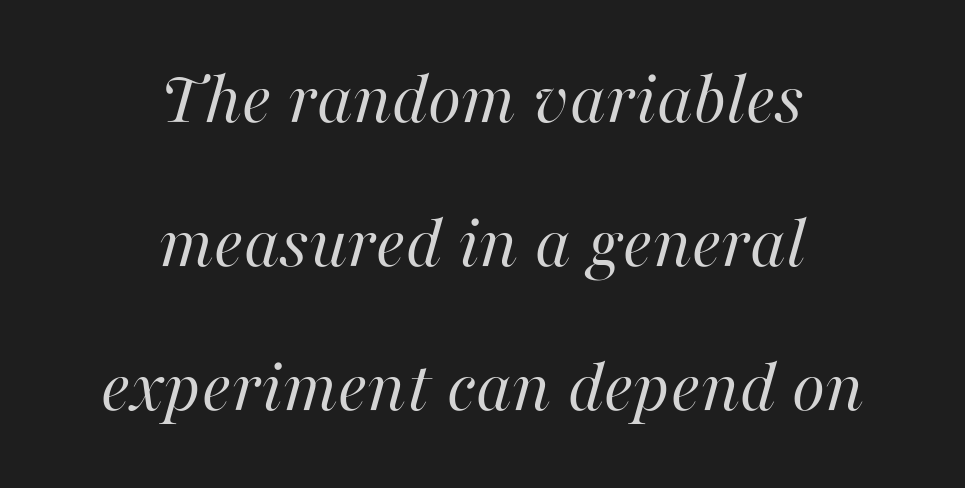
These lines were composed using italics. The paragraph has two soft edges and a firm central axis. The zone under the glyphs is completely vacant. The rendering keeps characters at their native spacing.
